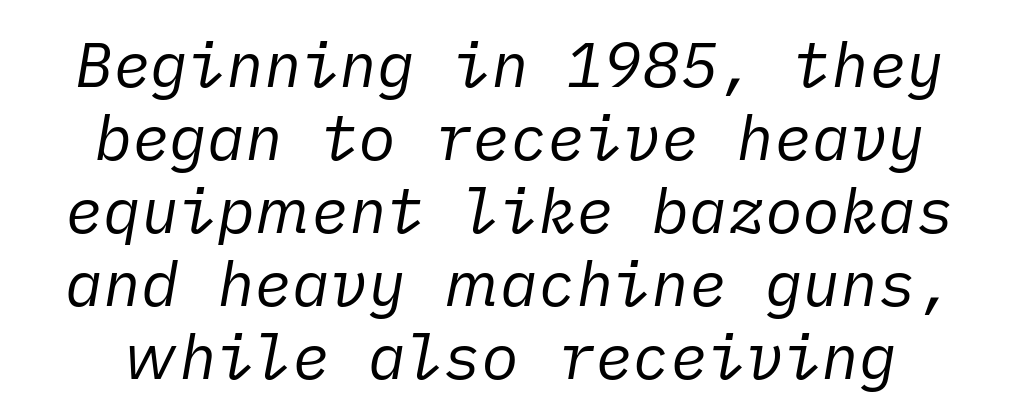
Letters rest on an invisible, unmarked baseline. The specimen reads as italic at a glance. Is the letter spacing exaggerated? No — it looks like the ordinary default. Weight: regular or lighter.
